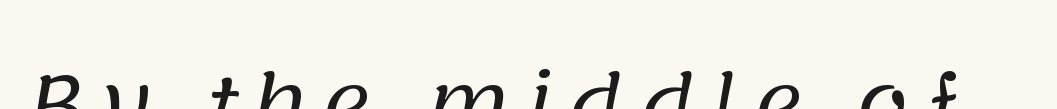
Q: Is the text bold? A: No.
Q: Is the typeface a serif or a sans-serif typeface? A: Sans-serif.
Q: Is the text underlined? A: No.
Q: Width (condensed, normal, or wide)? A: Normal.
Q: Stroke contrast? A: Low.
Q: x-height? A: Large.
Q: Monospaced? A: No.
